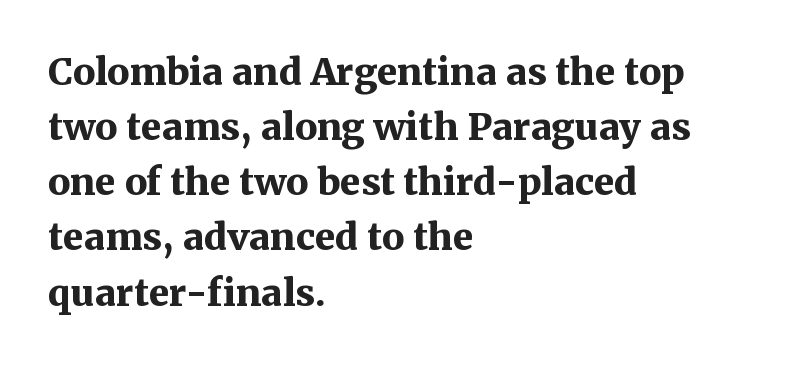
{"serif": "yes", "italic": "no", "bold": "yes", "weight": "bold", "width": "normal", "stroke_contrast": "medium", "x_height": "medium", "monospaced": "no", "underline": "no", "align": "left", "line_spacing": "normal", "line_spacing_ratio": 1.49, "letter_spacing": "normal", "letter_spacing_em": 0.0, "glyph_px": 37}
